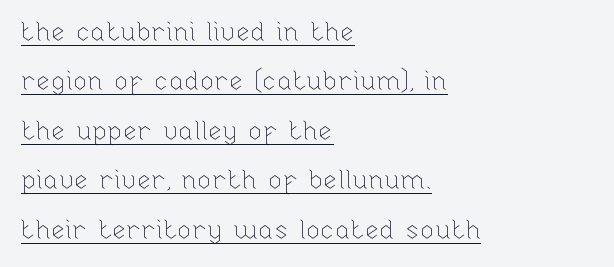
The image shows 26 px text type, upright; set left-aligned, loose line spacing (1.9x), normal letter spacing, underlined.
